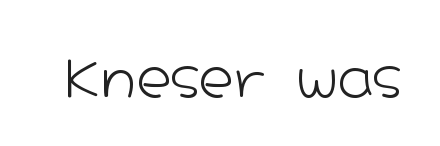
The foot of each line stays bare and open. The horizontal fit of the characters is conventional and even. The letters stand upright; this is a roman face. A quiet, ordinary-to-light weight characterises the typeface. Note: no serifs on the glyphs. Looks like regular typesetting: each glyph gets only the width it needs.
